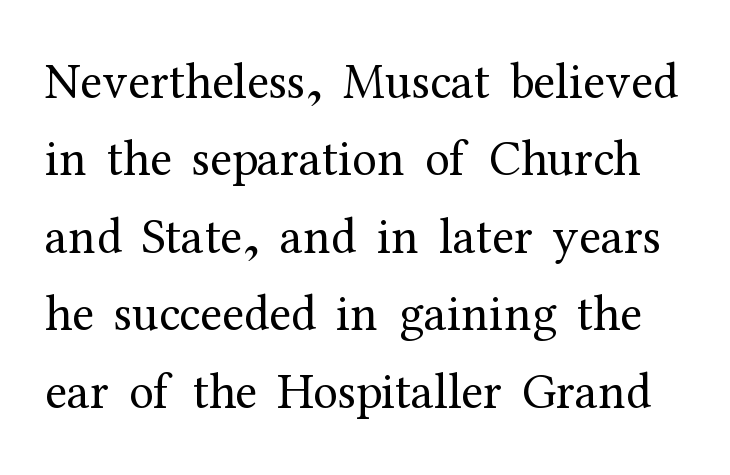
{"serif": "yes", "italic": "no", "bold": "no", "weight": "regular", "width": "normal", "stroke_contrast": "medium", "x_height": "medium", "monospaced": "no", "underline": "no", "line_spacing": "normal", "line_spacing_ratio": 1.55, "letter_spacing": "normal", "letter_spacing_em": 0.0, "glyph_px": 50}
